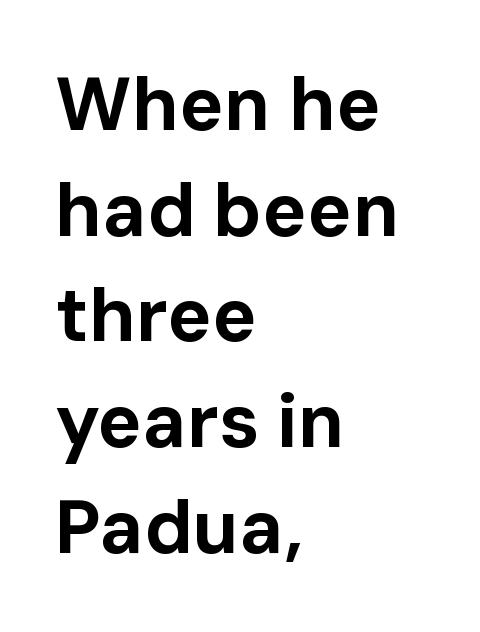
{"serif": "no", "italic": "no", "bold": "yes", "weight": "bold", "width": "normal", "stroke_contrast": "low", "x_height": "medium", "monospaced": "no", "underline": "no", "align": "left", "line_spacing": "normal", "line_spacing_ratio": 1.41, "letter_spacing": "normal", "letter_spacing_em": 0.0, "glyph_px": 75}
